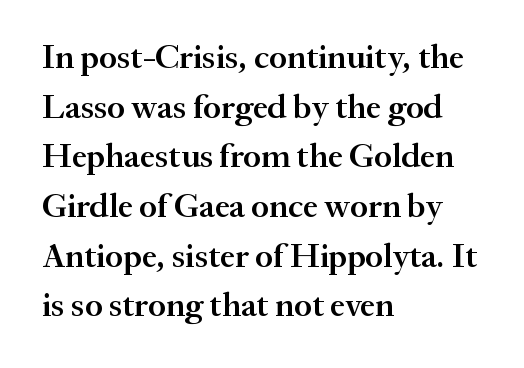
Q: Is the text bold? A: Semi-bold.
Q: Is the text italic (slanted)? A: No, it is upright.
Q: Is the typeface a serif or a sans-serif typeface? A: Serif.
Q: Is the text underlined? A: No.
Q: How is the paragraph aligned? A: Left-aligned.
Q: Is the spacing between letters normal or unusually wide? A: Normal.
Q: Is the spacing between lines tight, normal or loose? A: Normal.
Q: Width (condensed, normal, or wide)? A: Normal.
Q: Stroke contrast? A: Medium.
Q: x-height? A: Small.
Q: Monospaced? A: No.
